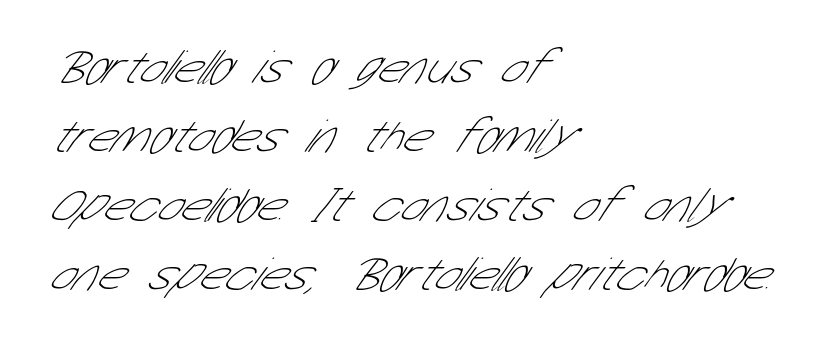
The cut favours lightness, reaching ordinary text weight at its darkest. The text was rendered using a sans face with plain stroke endings. The rag falls on the right side of this text block. No word sits above an underline.
